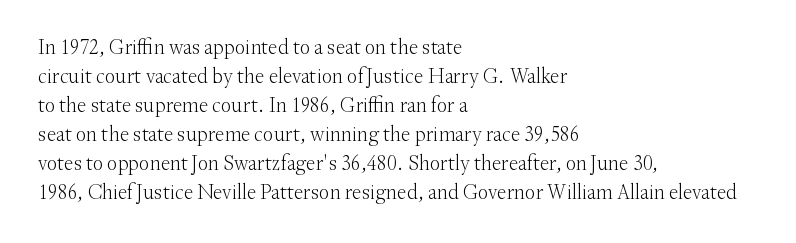
The image shows 21 px text type, upright; set left-aligned, normal line spacing (1.38x), normal letter spacing, not underlined.
